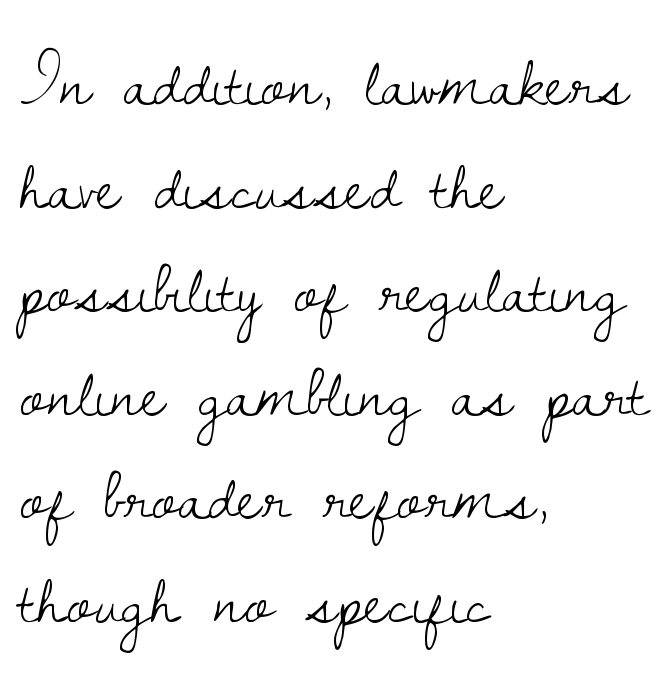
Q: Is the text bold? A: No.
Q: Is the text italic (slanted)? A: Yes.
Q: Is the typeface a serif or a sans-serif typeface? A: Serif.
Q: Is the text underlined? A: No.
Q: How is the paragraph aligned? A: Left-aligned.
Q: Is the spacing between letters normal or unusually wide? A: Normal.
Q: Is the spacing between lines tight, normal or loose? A: Normal.
Q: Width (condensed, normal, or wide)? A: Normal.
Q: Stroke contrast? A: Low.
Q: x-height? A: Small.
Q: Monospaced? A: No.
